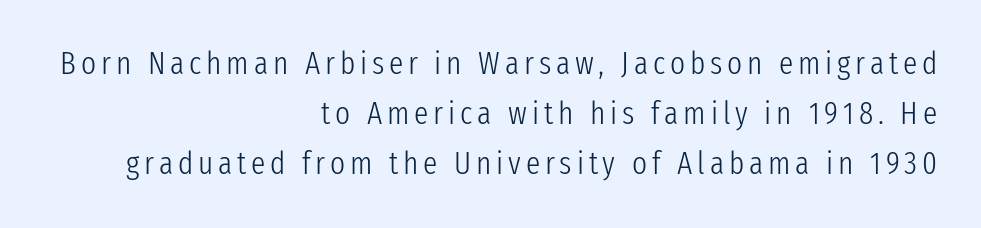
In terms of letterform style, serifs are entirely absent. Whoever set this chose a conventional vertical rhythm. A typesetter would call this proportional, since set widths differ per character. Nope, not italic — everything's standing straight. The gap between lines stays unmarked. The compositor pushed each line to the right boundary.
